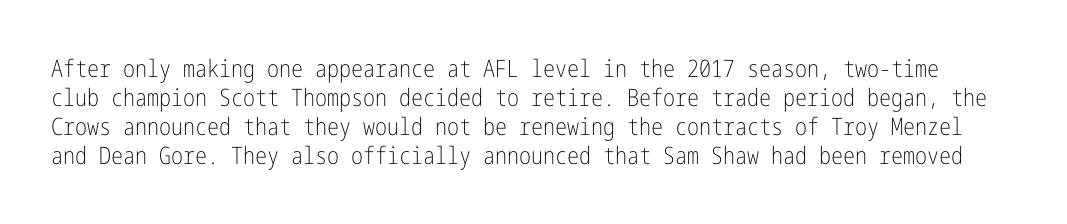
{"italic": "no", "bold": "no", "underline": "no", "line_spacing_ratio": 1.21, "letter_spacing": "normal", "letter_spacing_em": 0.0, "glyph_px": 24}
